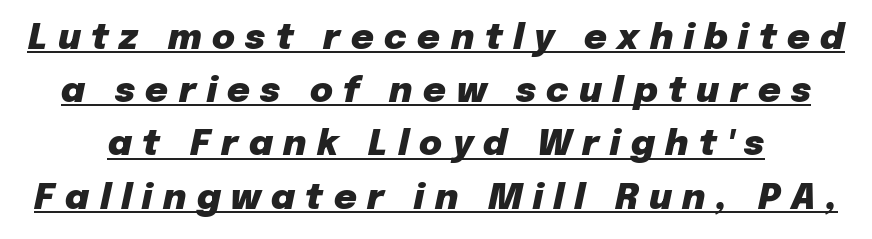
The image shows 35 px heavy type, italic (leaning right); set normal line spacing (1.52x), unusually wide letter spacing (+0.3 em), underlined; low stroke contrast and a medium x-height.
